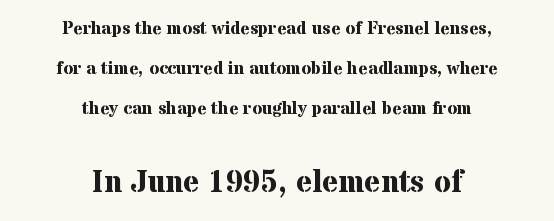
{"serif": "yes", "italic": "no", "bold": "yes", "weight": "bold", "width": "normal", "stroke_contrast": "medium", "x_height": "medium", "monospaced": "no", "underline": "no", "align": "center", "line_spacing": "loose", "line_spacing_ratio": 2.22, "letter_spacing": "normal", "letter_spacing_em": 0.0, "larger_block": "second", "size_ratio": 1.72, "glyph_px": 31}
